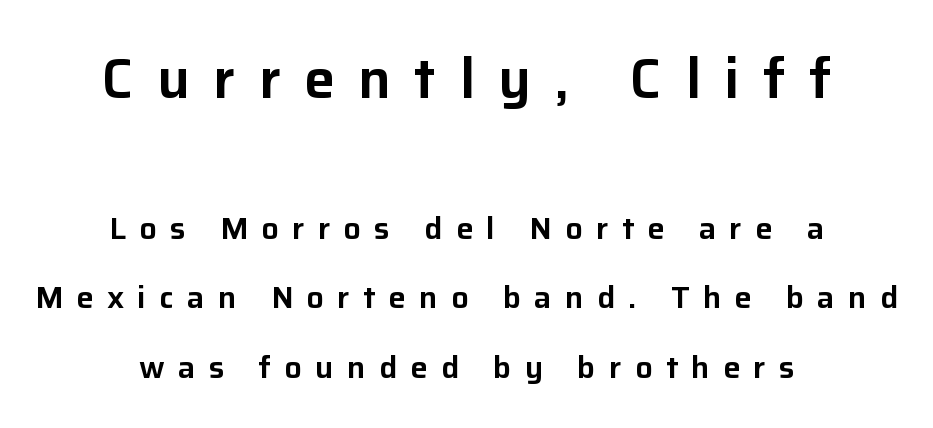
Q: Is the text italic (slanted)? A: No, it is upright.
Q: Is the typeface a serif or a sans-serif typeface? A: Sans-serif.
Q: Is the text underlined? A: No.
Q: How is the paragraph aligned? A: Centered.
Q: Is the spacing between letters normal or unusually wide? A: Unusually wide.
Q: Is the spacing between lines tight, normal or loose? A: Loose.
Q: Which block of text is set in a larger size, the first (top) or the second (bottom)? A: The first (top) one.
Q: Width (condensed, normal, or wide)? A: Normal.
Q: Stroke contrast? A: Low.
Q: x-height? A: Medium.
Q: Monospaced? A: No.
